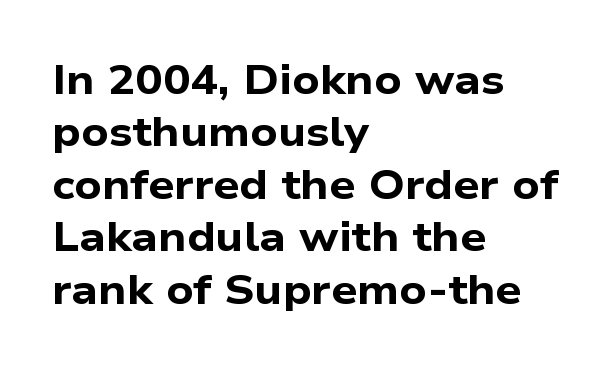
This sample has the flowing, uneven cadence of proportional lettering. Short and long lines alike share a common starting point at left. Does extra space separate the letters? No, they use regular spacing. The text was rendered using a sans face with plain stroke endings. The vertical gap from one line to the next is medium.
